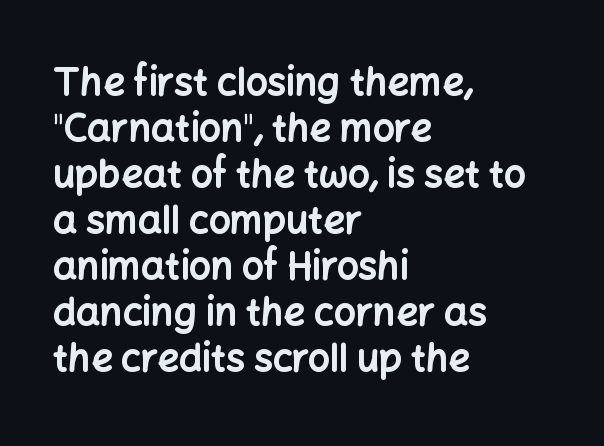
Short note: letters normally spaced. The rendering uses natural spacing where letterforms have individual widths. This sample uses an upright cut, with every glyph sitting square on the baseline. All the whitespace from short lines collects on the right.
